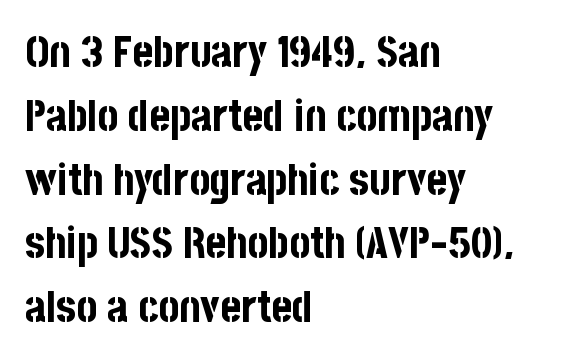
{"serif": "no", "italic": "no", "bold": "yes", "weight": "bold", "width": "condensed", "stroke_contrast": "low", "x_height": "large", "monospaced": "no", "underline": "no", "align": "left", "line_spacing": "normal", "line_spacing_ratio": 1.45, "letter_spacing": "normal", "letter_spacing_em": 0.0, "glyph_px": 44}
